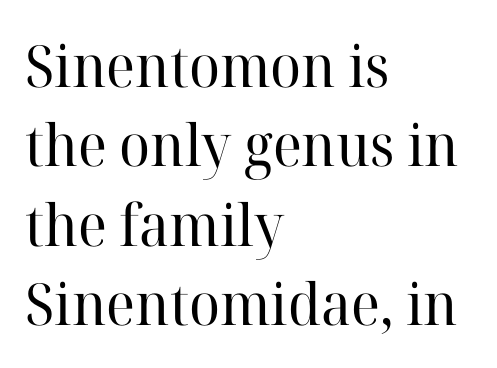
Think of a printed novel: that variable character pitch is what you see here. The line texture is even and compact thanks to regular tracking. No heavy texture on the line: the type isn't bold. The foot of each line stays bare and open. What's the leading like? Ordinary, nothing unusual. Italic? Not at all — the glyphs are vertical.
